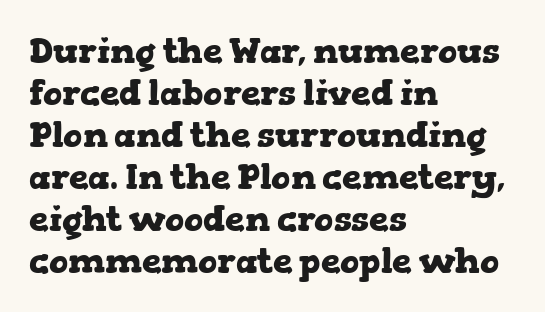
Q: Is the text bold? A: Yes.
Q: Is the text italic (slanted)? A: No, it is upright.
Q: Is the typeface a serif or a sans-serif typeface? A: Serif.
Q: Is the text underlined? A: No.
Q: How is the paragraph aligned? A: Left-aligned.
Q: Is the spacing between letters normal or unusually wide? A: Normal.
Q: Width (condensed, normal, or wide)? A: Wide.
Q: Stroke contrast? A: Low.
Q: x-height? A: Medium.
Q: Monospaced? A: No.
